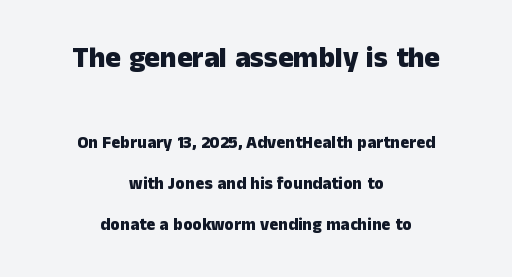
This layout puts the oversized block above and the modest block below. The characters display no serif detailing; their extremities are plain. Do the characters align in a grid? No, the font is proportional. Anything drawn beneath the words? Only blank space.
